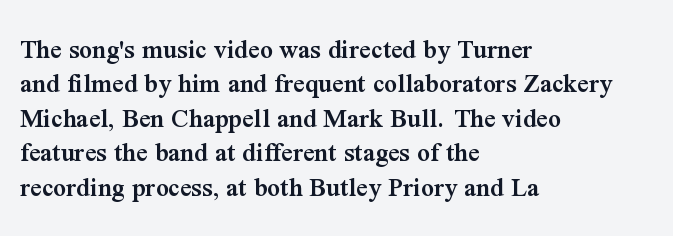
Q: Is the text bold? A: Semi-bold.
Q: Is the text italic (slanted)? A: No, it is upright.
Q: Is the typeface a serif or a sans-serif typeface? A: Serif.
Q: Is the text underlined? A: No.
Q: How is the paragraph aligned? A: Left-aligned.
Q: Is the spacing between letters normal or unusually wide? A: Normal.
Q: Width (condensed, normal, or wide)? A: Normal.
Q: Stroke contrast? A: Medium.
Q: x-height? A: Medium.
Q: Monospaced? A: No.
